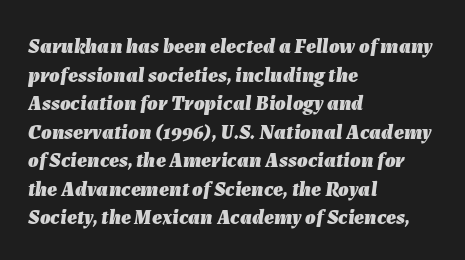
Q: Is the text bold? A: Yes.
Q: Is the text italic (slanted)? A: Yes, it leans right by about 7 degrees.
Q: Is the text underlined? A: No.
Q: How is the paragraph aligned? A: Left-aligned.
Q: Is the spacing between letters normal or unusually wide? A: Normal.
Q: Is the spacing between lines tight, normal or loose? A: Normal.
